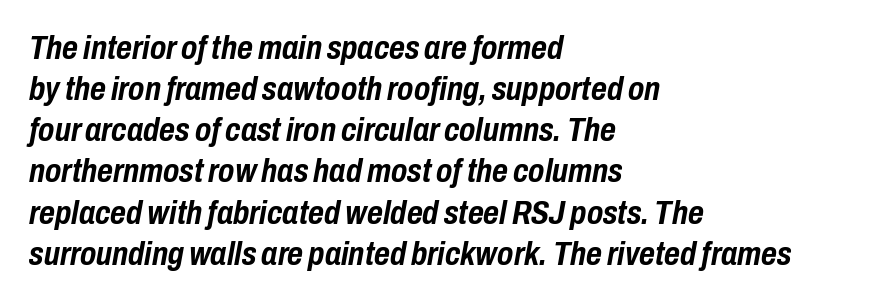
{"italic": "yes", "lean": "right", "slant_degrees": 10, "bold": "yes", "weight": "semibold", "width": "condensed", "stroke_contrast": "low", "x_height": "medium", "monospaced": "no", "underline": "no", "align": "left", "line_spacing_ratio": 1.21, "letter_spacing": "normal", "letter_spacing_em": 0.0, "glyph_px": 34}
